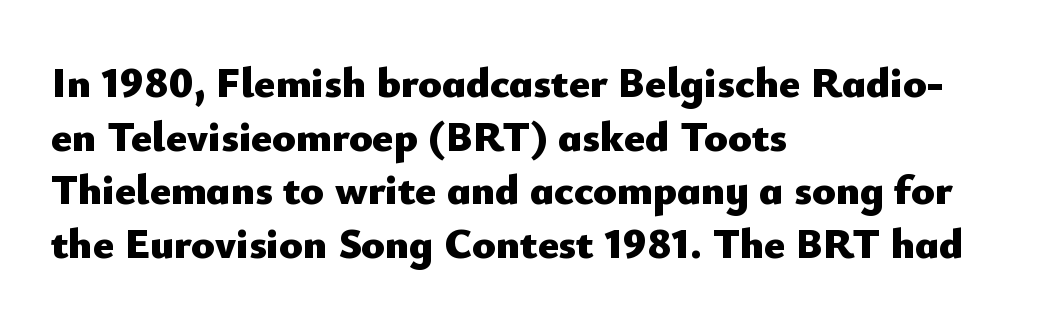
The image shows 43 px heavy sans-serif type, upright; set left-aligned, normal line spacing (1.25x), normal letter spacing, not underlined; low stroke contrast and a small x-height.
